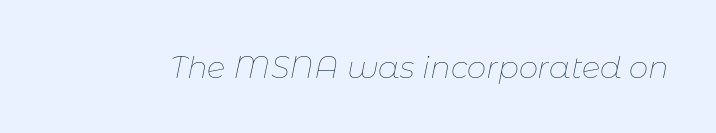
The image shows 31 px thin type, italic (leaning right); set normal letter spacing, not underlined; low stroke contrast and a medium x-height.
